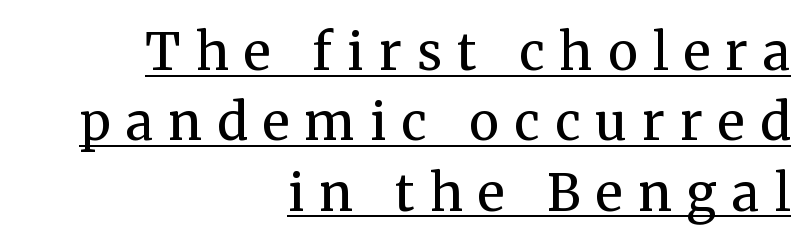
The image shows 51 px regular-weight serif type, upright; set right-aligned, normal line spacing (1.38x), unusually wide letter spacing (+0.3 em), underlined; medium stroke contrast and a medium x-height.
